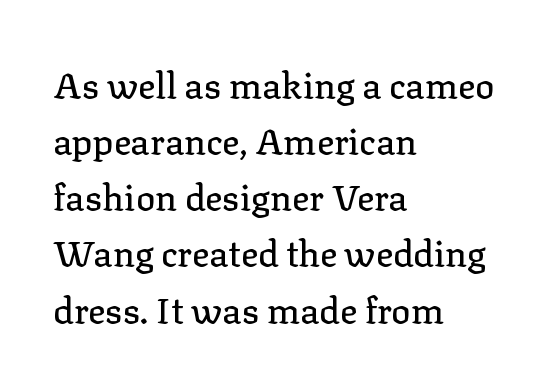
The image shows 36 px serif type, upright; set left-aligned, normal line spacing (1.56x), normal letter spacing, not underlined; low stroke contrast and a medium x-height.
